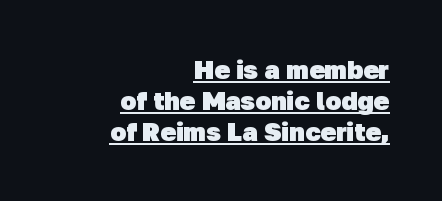
Q: Is the text bold? A: Yes.
Q: Is the text underlined? A: Yes.
Q: How is the paragraph aligned? A: Right-aligned.
Q: Is the spacing between letters normal or unusually wide? A: Normal.
